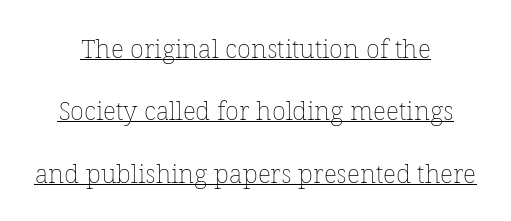
The image shows 26 px text type, upright; set centered, loose line spacing (2.4x), normal letter spacing, underlined.
